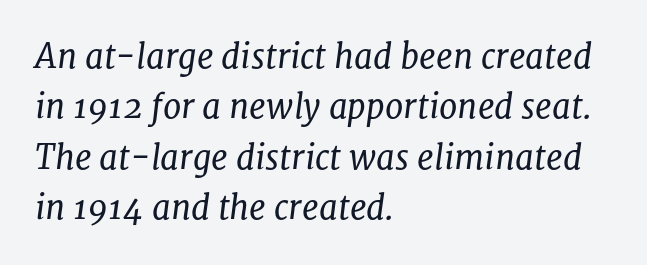
{"serif": "yes", "italic": "yes", "lean": "right", "slant_degrees": 8, "bold": "no", "weight": "regular", "width": "normal", "stroke_contrast": "low", "x_height": "medium", "monospaced": "no", "underline": "no", "align": "left", "line_spacing": "normal", "line_spacing_ratio": 1.53, "letter_spacing": "normal", "letter_spacing_em": 0.0, "glyph_px": 33}
